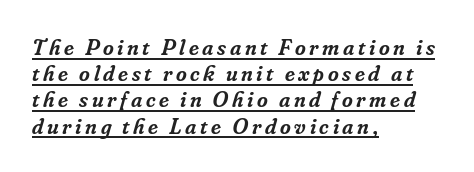
{"italic": "yes", "lean": "right", "slant_degrees": 16, "bold": "semi", "underline": "yes", "align": "left", "line_spacing": "tight", "line_spacing_ratio": 1.14, "glyph_px": 23}
